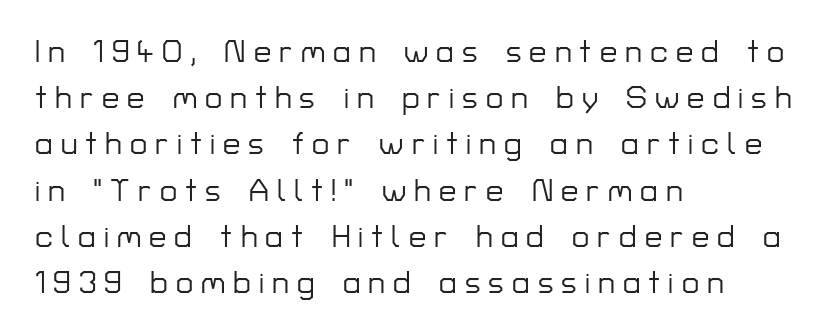
Does the leading feel generous? No, just average. Does the type have serifs? No, each stem ends abruptly. Compared with a centered layout, this one pins lines to the left instead. The face used here is proportionally spaced, like ordinary book or web type.
